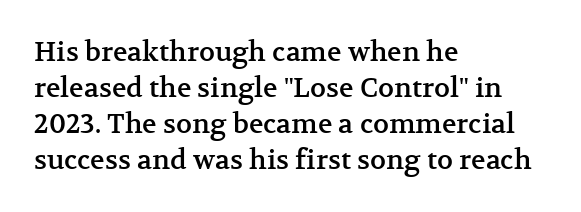
{"italic": "no", "underline": "no", "align": "left", "line_spacing": "normal", "line_spacing_ratio": 1.33, "letter_spacing": "normal", "letter_spacing_em": 0.0, "glyph_px": 27}
